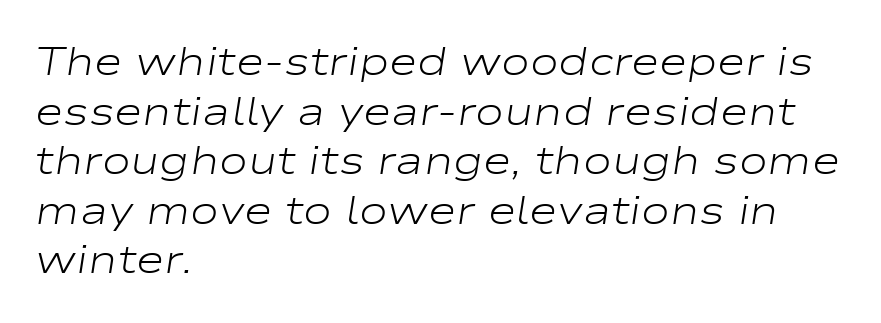
{"italic": "yes", "lean": "right", "slant_degrees": 9, "bold": "no", "weight": "light", "width": "wide", "stroke_contrast": "low", "x_height": "medium", "monospaced": "no", "underline": "no", "align": "left", "line_spacing": "normal", "line_spacing_ratio": 1.27, "letter_spacing": "normal", "letter_spacing_em": 0.0, "glyph_px": 39}
